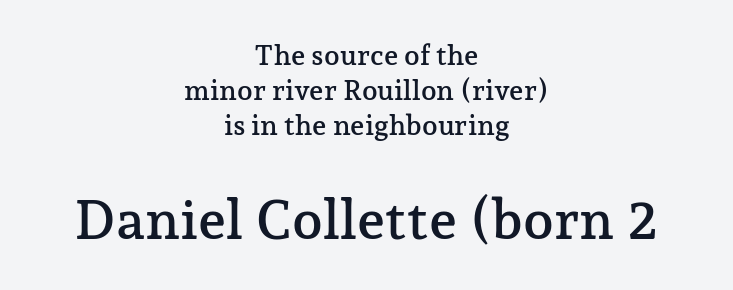
{"serif": "yes", "italic": "no", "width": "normal", "stroke_contrast": "low", "x_height": "medium", "monospaced": "no", "underline": "no", "align": "center", "line_spacing": "normal", "line_spacing_ratio": 1.25, "letter_spacing": "normal", "letter_spacing_em": 0.0, "larger_block": "second", "size_ratio": 1.96, "glyph_px": 55}
